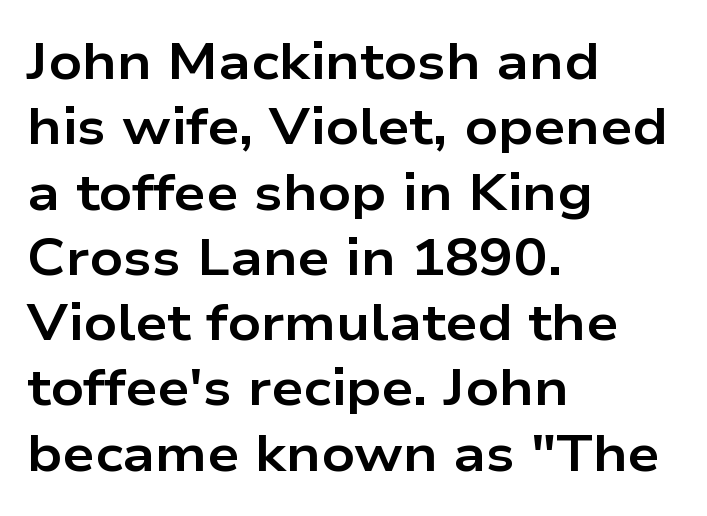
Q: Is the text bold? A: Yes.
Q: Is the text italic (slanted)? A: No, it is upright.
Q: Is the typeface a serif or a sans-serif typeface? A: Sans-serif.
Q: Is the text underlined? A: No.
Q: How is the paragraph aligned? A: Left-aligned.
Q: Is the spacing between letters normal or unusually wide? A: Normal.
Q: Is the spacing between lines tight, normal or loose? A: Normal.
Q: Width (condensed, normal, or wide)? A: Wide.
Q: Stroke contrast? A: Low.
Q: x-height? A: Medium.
Q: Monospaced? A: No.
